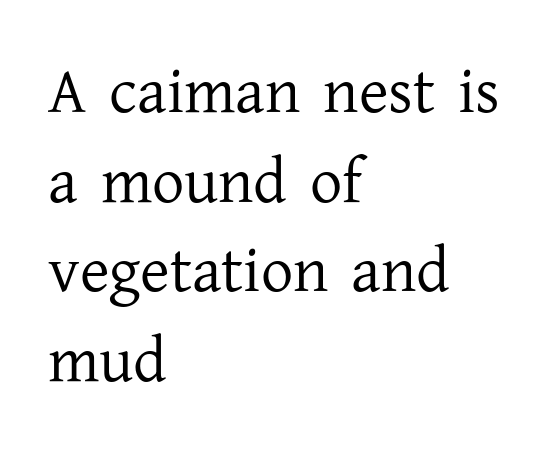
{"serif": "yes", "italic": "no", "bold": "no", "weight": "regular", "width": "normal", "stroke_contrast": "low", "x_height": "medium", "monospaced": "no", "underline": "no", "align": "left", "line_spacing": "normal", "line_spacing_ratio": 1.4, "letter_spacing": "normal", "letter_spacing_em": 0.0, "glyph_px": 64}
